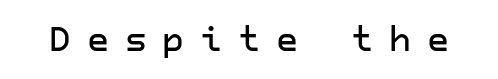
{"serif": "no", "italic": "no", "width": "normal", "stroke_contrast": "low", "x_height": "medium", "underline": "no", "letter_spacing": "wide", "letter_spacing_em": 0.46, "glyph_px": 34}
